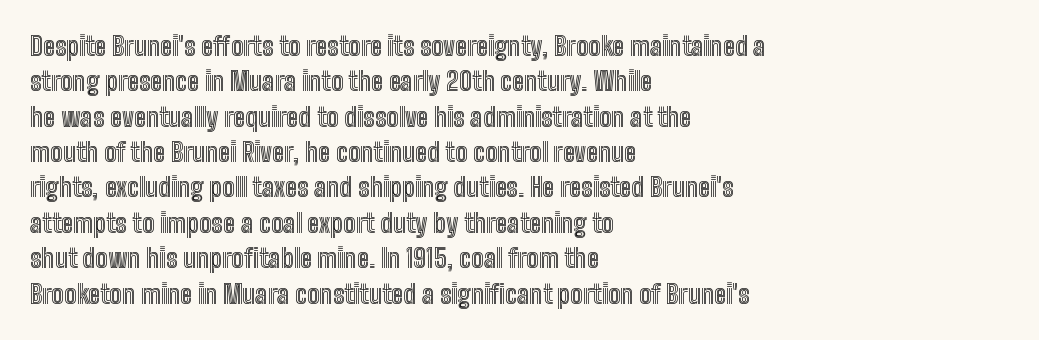
{"italic": "no", "underline": "no", "align": "left", "line_spacing": "normal", "line_spacing_ratio": 1.36, "letter_spacing": "normal", "letter_spacing_em": 0.0, "glyph_px": 26}
